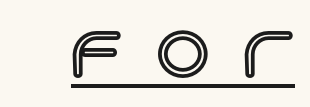
Underline: present. Caption: expanded tracking, letters set apart. In terms of posture, this sample is upright. You could not count columns in this text — the font is proportionally spaced.
